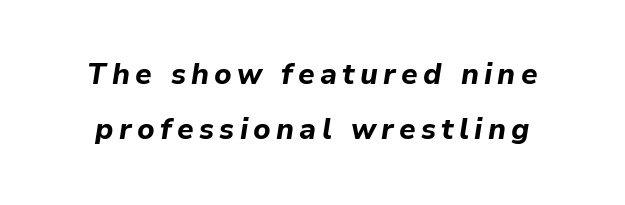
{"italic": "yes", "lean": "right", "slant_degrees": 9, "bold": "yes", "weight": "bold", "width": "normal", "stroke_contrast": "low", "x_height": "medium", "monospaced": "no", "underline": "no", "line_spacing": "loose", "line_spacing_ratio": 1.9, "glyph_px": 29}
